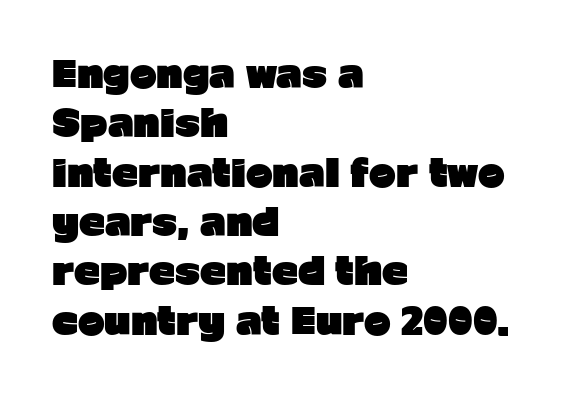
Q: Is the text bold? A: Yes.
Q: Is the text italic (slanted)? A: No, it is upright.
Q: Is the typeface a serif or a sans-serif typeface? A: Sans-serif.
Q: Is the text underlined? A: No.
Q: How is the paragraph aligned? A: Left-aligned.
Q: Is the spacing between letters normal or unusually wide? A: Normal.
Q: Is the spacing between lines tight, normal or loose? A: Normal.
Q: Width (condensed, normal, or wide)? A: Normal.
Q: Stroke contrast? A: Low.
Q: x-height? A: Medium.
Q: Monospaced? A: No.
